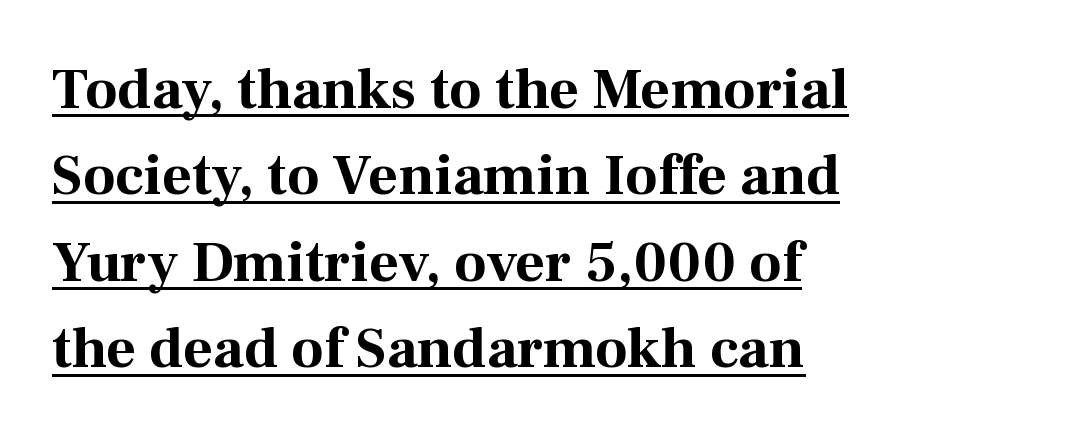
{"serif": "yes", "italic": "no", "bold": "yes", "weight": "bold", "width": "normal", "stroke_contrast": "medium", "x_height": "medium", "monospaced": "no", "underline": "yes", "align": "left", "line_spacing": "normal", "line_spacing_ratio": 1.49, "letter_spacing": "normal", "letter_spacing_em": 0.0, "glyph_px": 58}
